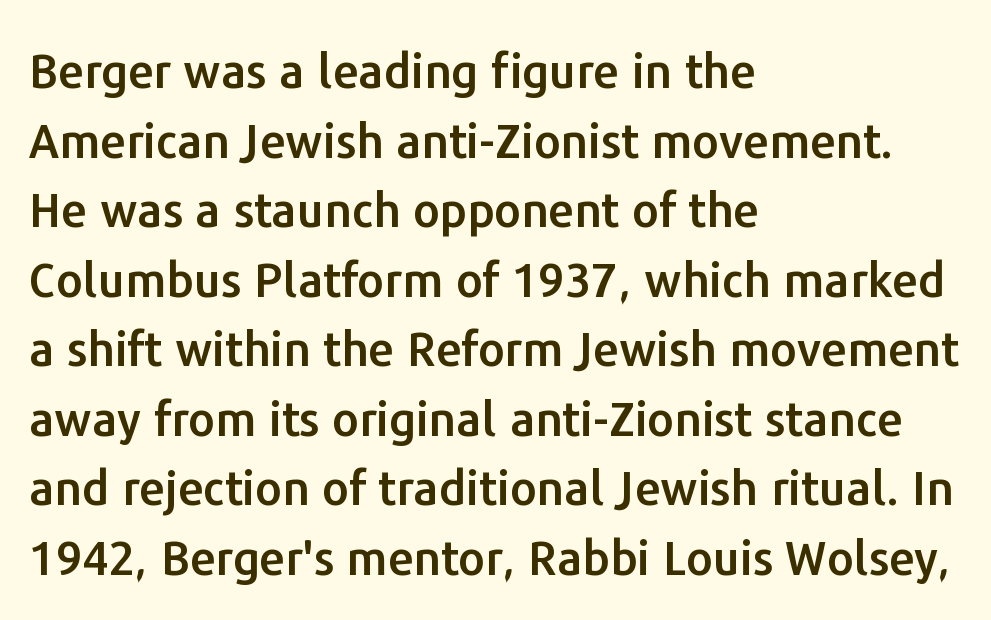
The image shows 47 px sans-serif type, upright; set left-aligned, normal line spacing (1.48x), normal letter spacing, not underlined; low stroke contrast and a medium x-height.
